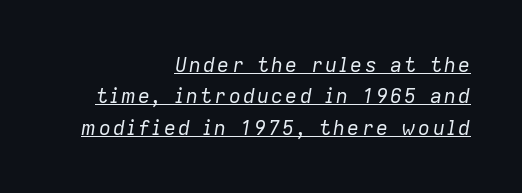
The image shows 20 px text type, italic (leaning right); set right-aligned, normal line spacing (1.57x), underlined.
